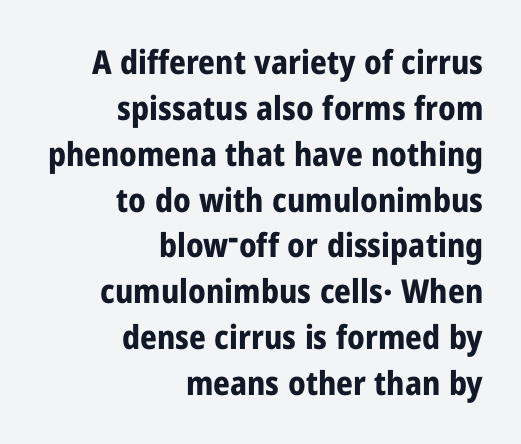
Style check: upright. Observe the absence of serifs on each vertical stroke in this sample. The rag falls on the left side of this text block. How are the letters spaced? Ordinarily, with no added tracking. Each new line begins a customary step beneath the previous one.
